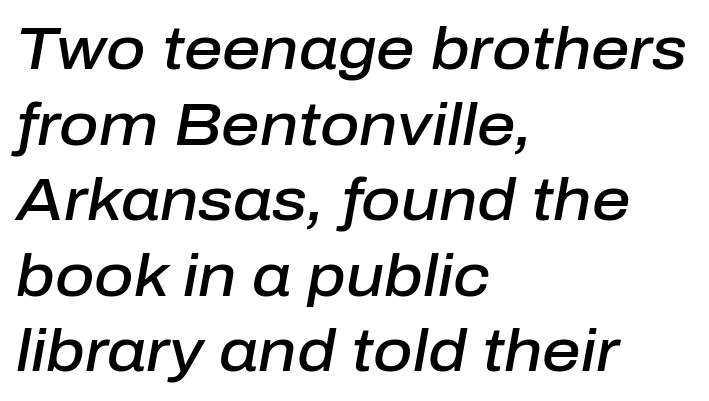
Q: Is the text bold? A: Semi-bold.
Q: Is the text italic (slanted)? A: Yes, it leans right by about 10 degrees.
Q: Is the text underlined? A: No.
Q: How is the paragraph aligned? A: Left-aligned.
Q: Is the spacing between letters normal or unusually wide? A: Normal.
Q: Is the spacing between lines tight, normal or loose? A: Normal.
Q: Width (condensed, normal, or wide)? A: Normal.
Q: Stroke contrast? A: Low.
Q: x-height? A: Medium.
Q: Monospaced? A: No.
